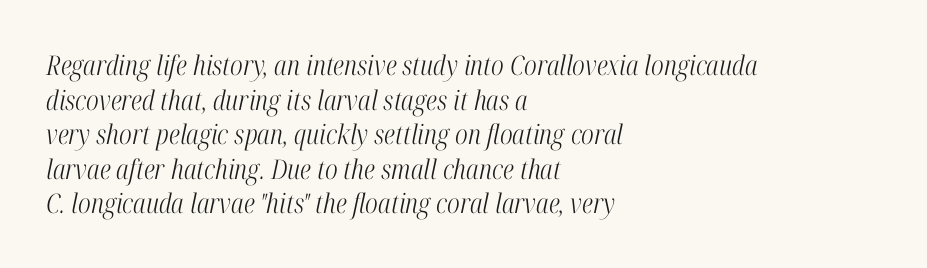
{"italic": "yes", "lean": "right", "slant_degrees": 12, "bold": "no", "underline": "no", "align": "left", "line_spacing": "normal", "line_spacing_ratio": 1.28, "letter_spacing": "normal", "letter_spacing_em": 0.0, "glyph_px": 27}
